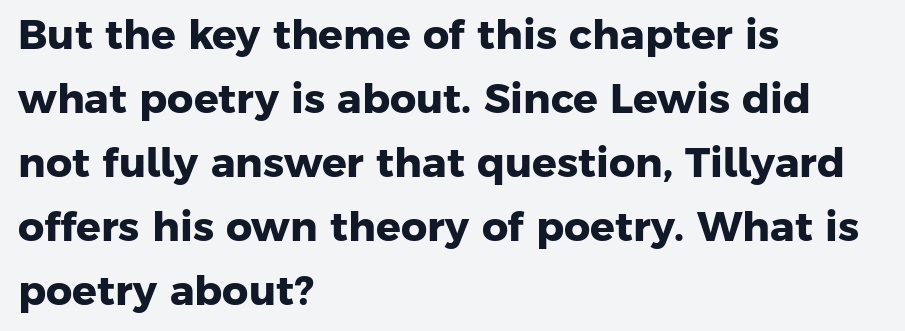
Varying glyph widths throughout — classic text-font behaviour. Typesetter's note: full bold, strokes at maximum text heaviness. All the whitespace from short lines collects on the right. The rendering uses a moderate line-height, typical for paragraphs. Serifs: no, the terminals of the letterforms are clean. Caption: standard tracking, unaltered.
